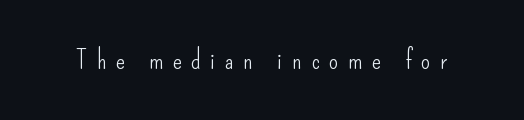
Q: Is the text bold? A: No.
Q: Is the text italic (slanted)? A: No, it is upright.
Q: Is the text underlined? A: No.
Q: Is the spacing between letters normal or unusually wide? A: Unusually wide.
